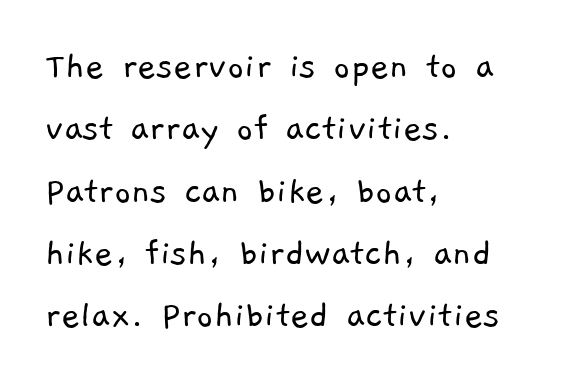
If you drew a ruler down the left edge, every line would touch it. The passage shown is typed in a proportional face where columns would drift. Stem width sits at or under what a default text font uses. Does extra space separate the letters? No, they use regular spacing. Vertical spacing — default.
